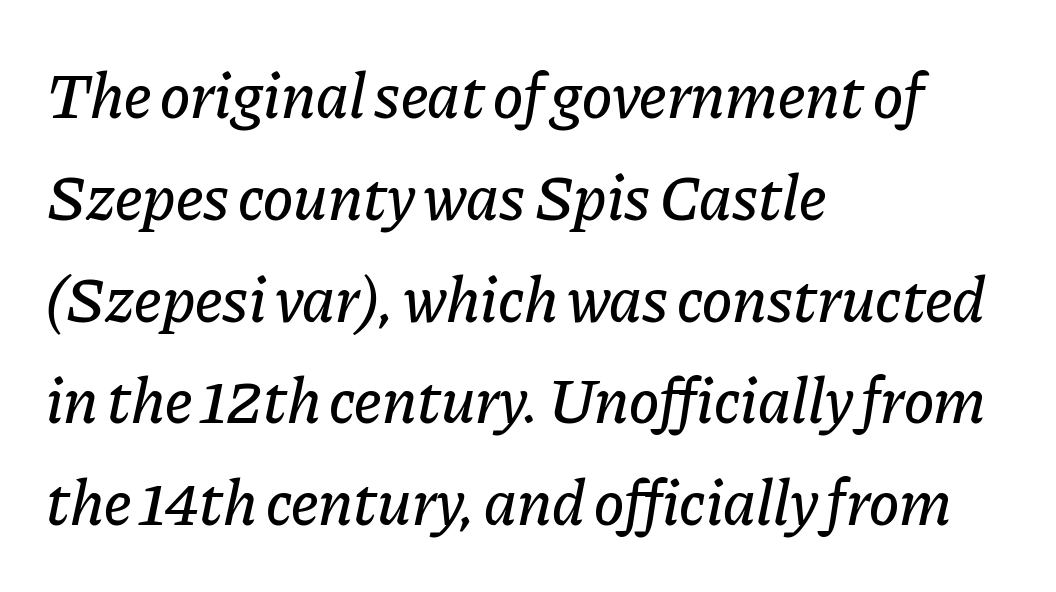
{"italic": "yes", "lean": "right", "slant_degrees": 11, "width": "normal", "stroke_contrast": "low", "x_height": "medium", "monospaced": "no", "underline": "no", "align": "left", "line_spacing": "normal", "line_spacing_ratio": 1.59, "letter_spacing": "normal", "letter_spacing_em": 0.0, "glyph_px": 64}
